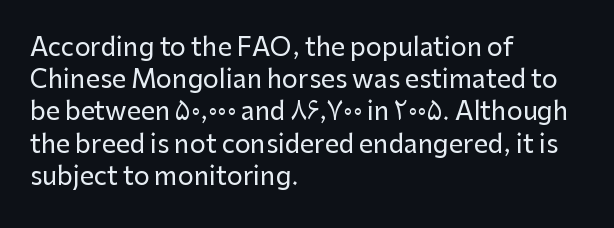
{"italic": "no", "underline": "no", "align": "left", "line_spacing": "normal", "line_spacing_ratio": 1.29, "letter_spacing": "normal", "letter_spacing_em": 0.0, "glyph_px": 25}
